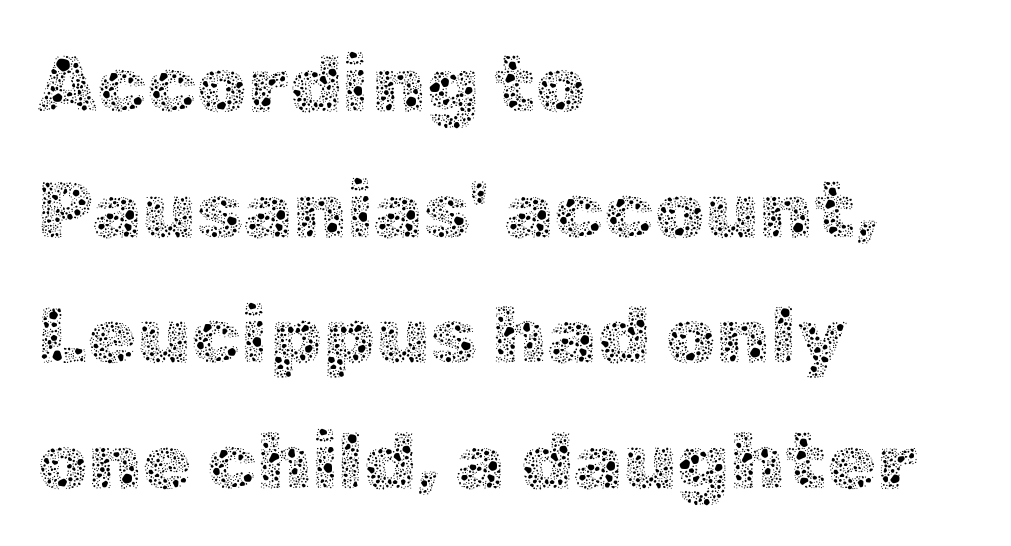
Q: Is the text bold? A: No.
Q: Is the text italic (slanted)? A: No, it is upright.
Q: Is the text underlined? A: No.
Q: How is the paragraph aligned? A: Left-aligned.
Q: Is the spacing between letters normal or unusually wide? A: Normal.
Q: Is the spacing between lines tight, normal or loose? A: Normal.
Q: Width (condensed, normal, or wide)? A: Normal.
Q: x-height? A: Medium.
Q: Monospaced? A: No.
